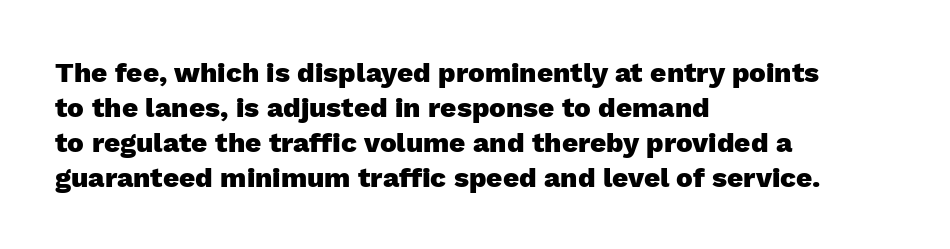
{"serif": "no", "italic": "no", "bold": "yes", "weight": "heavy", "width": "normal", "stroke_contrast": "low", "x_height": "medium", "monospaced": "no", "underline": "no", "align": "left", "line_spacing": "normal", "line_spacing_ratio": 1.25, "letter_spacing": "normal", "letter_spacing_em": 0.0, "glyph_px": 28}
